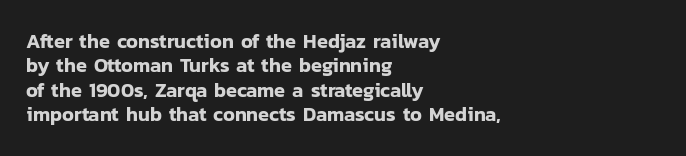
{"italic": "no", "underline": "no", "align": "left", "line_spacing_ratio": 1.22, "letter_spacing": "normal", "letter_spacing_em": 0.0, "glyph_px": 20}
